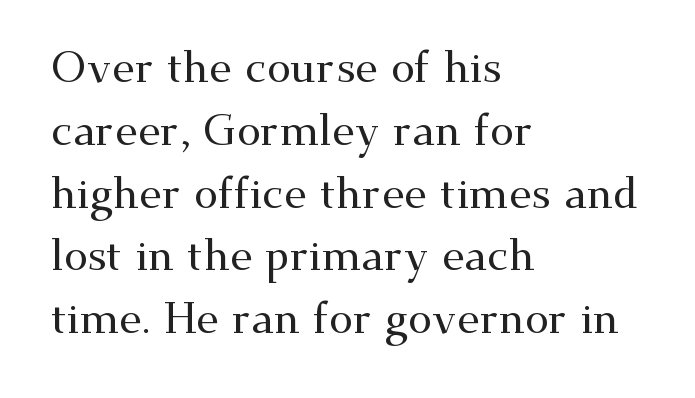
The image shows 43 px wide serif type, upright; set left-aligned, normal line spacing (1.46x), normal letter spacing, not underlined; medium stroke contrast and a small x-height.
